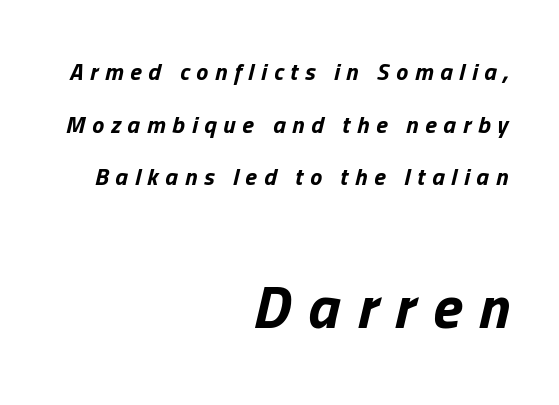
The passage shown is typed in a proportional face where columns would drift. Clear beneath every line of the passage. If you measured baseline to baseline, you'd find a long distance. Where is the straight margin? On the right.
